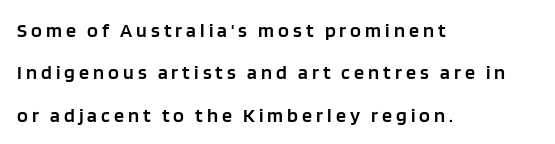
{"italic": "no", "bold": "semi", "underline": "no", "align": "left", "line_spacing": "loose", "line_spacing_ratio": 2.12, "letter_spacing": "wide", "letter_spacing_em": 0.2, "glyph_px": 20}
